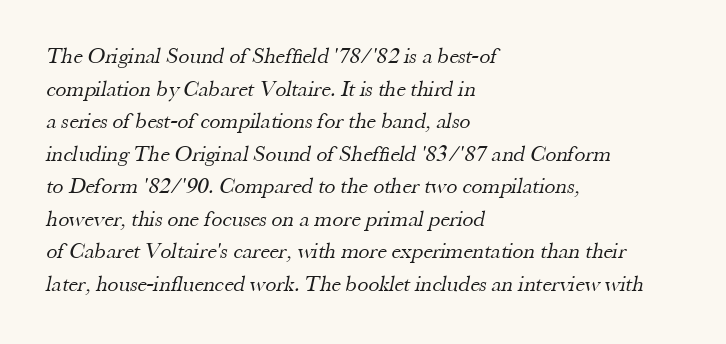
Q: Is the text bold? A: No.
Q: Is the text underlined? A: No.
Q: How is the paragraph aligned? A: Left-aligned.
Q: Is the spacing between letters normal or unusually wide? A: Normal.
Q: Is the spacing between lines tight, normal or loose? A: Normal.
